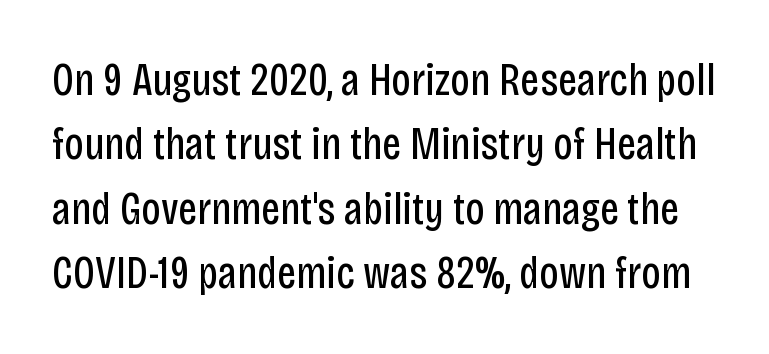
{"serif": "no", "italic": "no", "bold": "no", "weight": "regular", "width": "condensed", "stroke_contrast": "low", "x_height": "large", "monospaced": "no", "underline": "no", "line_spacing": "normal", "line_spacing_ratio": 1.4, "letter_spacing": "normal", "letter_spacing_em": 0.0, "glyph_px": 46}
